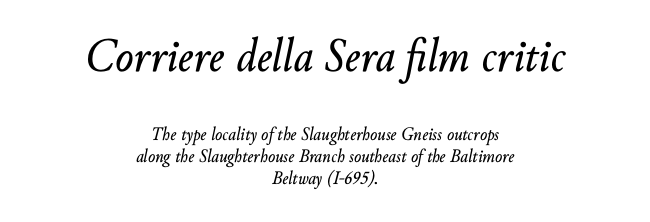
{"italic": "yes", "lean": "right", "slant_degrees": 10, "width": "normal", "stroke_contrast": "low", "x_height": "small", "monospaced": "no", "underline": "no", "align": "center", "line_spacing_ratio": 1.16, "letter_spacing": "normal", "letter_spacing_em": 0.0, "larger_block": "first", "size_ratio": 2.53, "glyph_px": 48}
